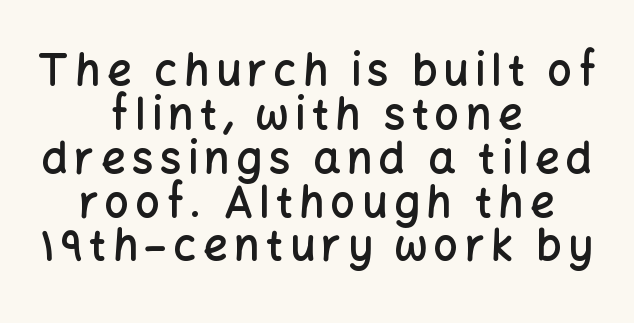
{"serif": "no", "italic": "no", "bold": "semi", "weight": "semibold", "width": "normal", "stroke_contrast": "low", "x_height": "medium", "monospaced": "no", "underline": "no", "align": "center", "line_spacing": "tight", "line_spacing_ratio": 1.02, "glyph_px": 43}
